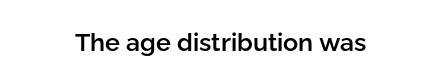
Q: Is the text bold? A: Semi-bold.
Q: Is the text italic (slanted)? A: No, it is upright.
Q: Is the text underlined? A: No.
Q: Is the spacing between letters normal or unusually wide? A: Normal.
